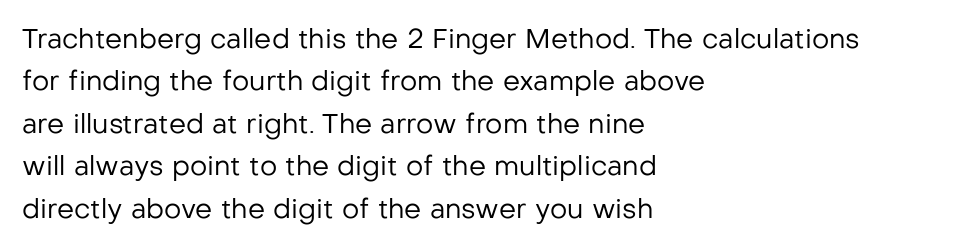
{"italic": "no", "bold": "no", "underline": "no", "align": "left", "line_spacing": "normal", "line_spacing_ratio": 1.57, "letter_spacing": "normal", "letter_spacing_em": 0.0, "glyph_px": 27}
